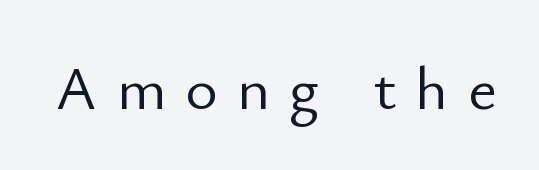
Q: Is the text bold? A: No.
Q: Is the text italic (slanted)? A: No, it is upright.
Q: Is the typeface a serif or a sans-serif typeface? A: Sans-serif.
Q: Is the text underlined? A: No.
Q: Is the spacing between letters normal or unusually wide? A: Unusually wide.
Q: Width (condensed, normal, or wide)? A: Normal.
Q: Stroke contrast? A: Low.
Q: x-height? A: Small.
Q: Monospaced? A: No.
